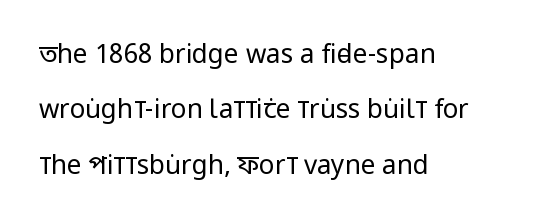
Q: Is the text bold? A: No.
Q: Is the text italic (slanted)? A: No, it is upright.
Q: Is the text underlined? A: No.
Q: How is the paragraph aligned? A: Left-aligned.
Q: Is the spacing between letters normal or unusually wide? A: Normal.
Q: Is the spacing between lines tight, normal or loose? A: Loose.
